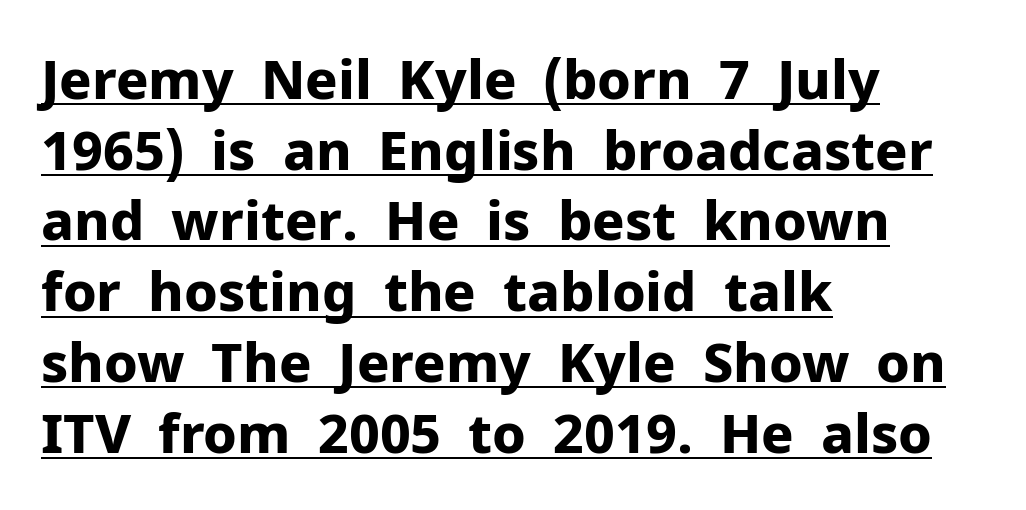
Character widths vary here, with narrow letters taking less room than wide ones. Type style note: lacks serifs. Students, note that the glyphs here touch the page at normal intervals. The compositor pushed each line to the left boundary.
